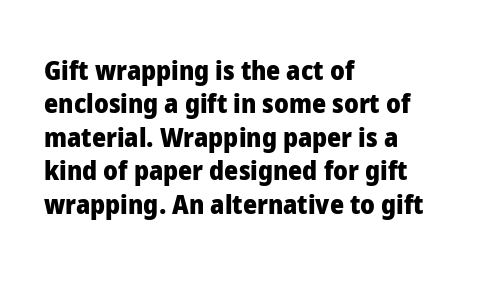
The image shows 27 px bold type, upright; set left-aligned, line spacing 1.24x, normal letter spacing, not underlined.
